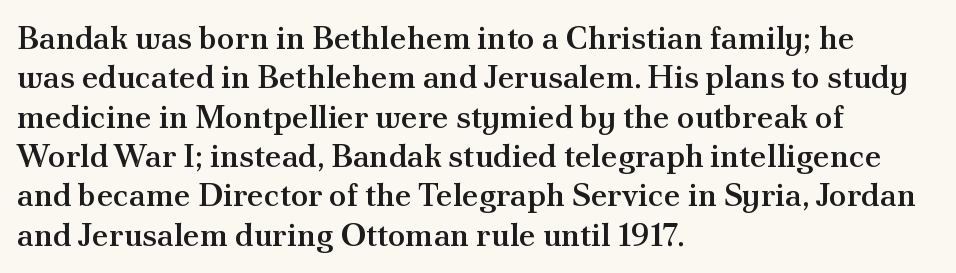
In terms of weight, the rendering is demibold, just under bold. Here the designer chose a conventional face with non-uniform glyph widths. Tall strokes in this sample are plumb rather than angled. The words here are not underlined.
